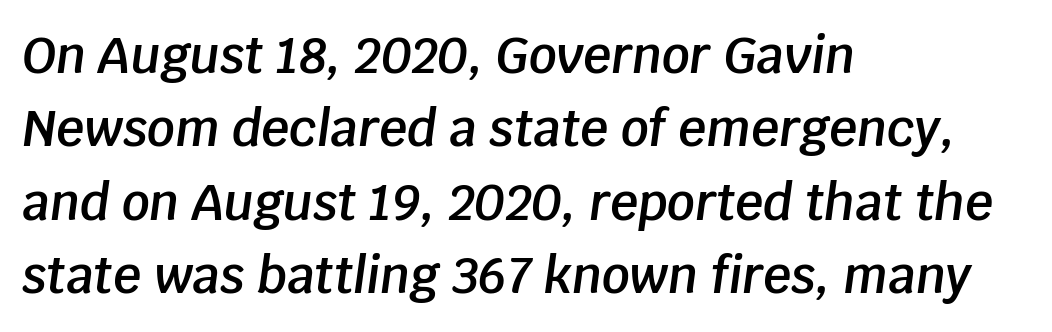
{"italic": "yes", "lean": "right", "slant_degrees": 8, "bold": "semi", "weight": "semibold", "width": "normal", "stroke_contrast": "low", "x_height": "large", "monospaced": "no", "underline": "no", "align": "left", "line_spacing": "normal", "line_spacing_ratio": 1.5, "letter_spacing": "normal", "letter_spacing_em": 0.0, "glyph_px": 49}
